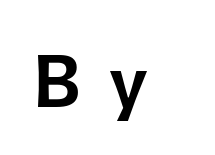
The image shows 72 px sans-serif type, upright; set unusually wide letter spacing (+0.39 em), not underlined; low stroke contrast and a medium x-height.
